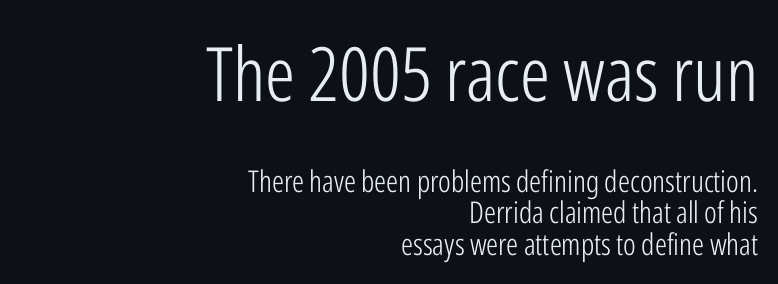
Note: no serifs on the glyphs. You could call the tracking neutral — neither tight nor loose. Scale decreases going downward across the two blocks. Has an underline been added? It has not.
